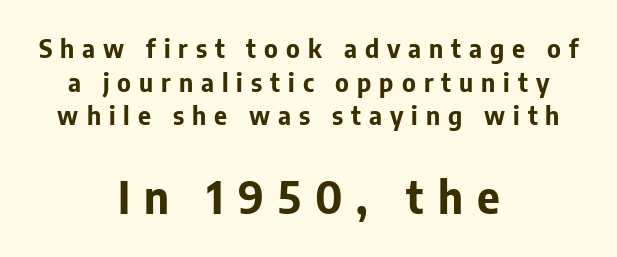
Proportional: the letters do not fall into vertical columns. Emphasis by weight is at full strength: bold. Type style note: lacks serifs. Has an underline been added? It has not.
